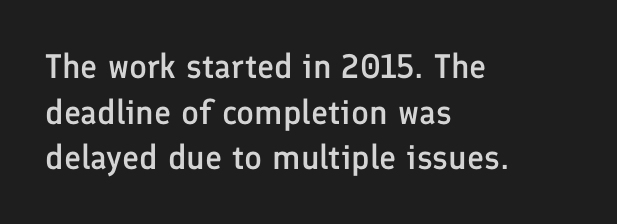
Q: Is the text bold? A: Semi-bold.
Q: Is the text italic (slanted)? A: No, it is upright.
Q: Is the typeface a serif or a sans-serif typeface? A: Sans-serif.
Q: Is the text underlined? A: No.
Q: How is the paragraph aligned? A: Left-aligned.
Q: Is the spacing between letters normal or unusually wide? A: Normal.
Q: Is the spacing between lines tight, normal or loose? A: Normal.
Q: Width (condensed, normal, or wide)? A: Normal.
Q: Stroke contrast? A: Low.
Q: x-height? A: Medium.
Q: Monospaced? A: No.
